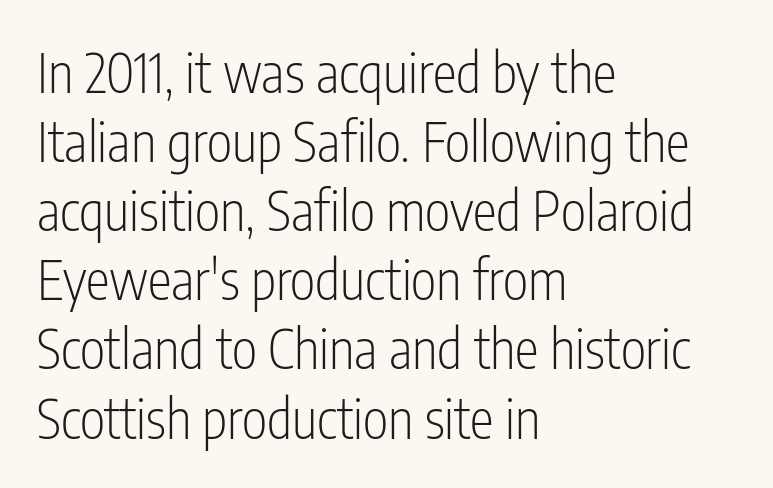
The baseline area is clear. The line-height multiplier appears to be the usual default. When letters stand straight like this, we call the style roman or upright. Observe the absence of serifs on each vertical stroke in this sample. Line beginnings align vertically; line endings do not. The type is set solid horizontally, with unmodified tracking.
